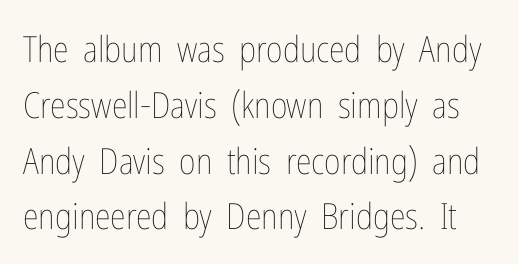
{"italic": "no", "bold": "no", "weight": "thin", "width": "condensed", "stroke_contrast": "low", "x_height": "medium", "monospaced": "no", "underline": "no", "line_spacing": "normal", "line_spacing_ratio": 1.55, "letter_spacing": "normal", "letter_spacing_em": 0.0, "glyph_px": 36}
